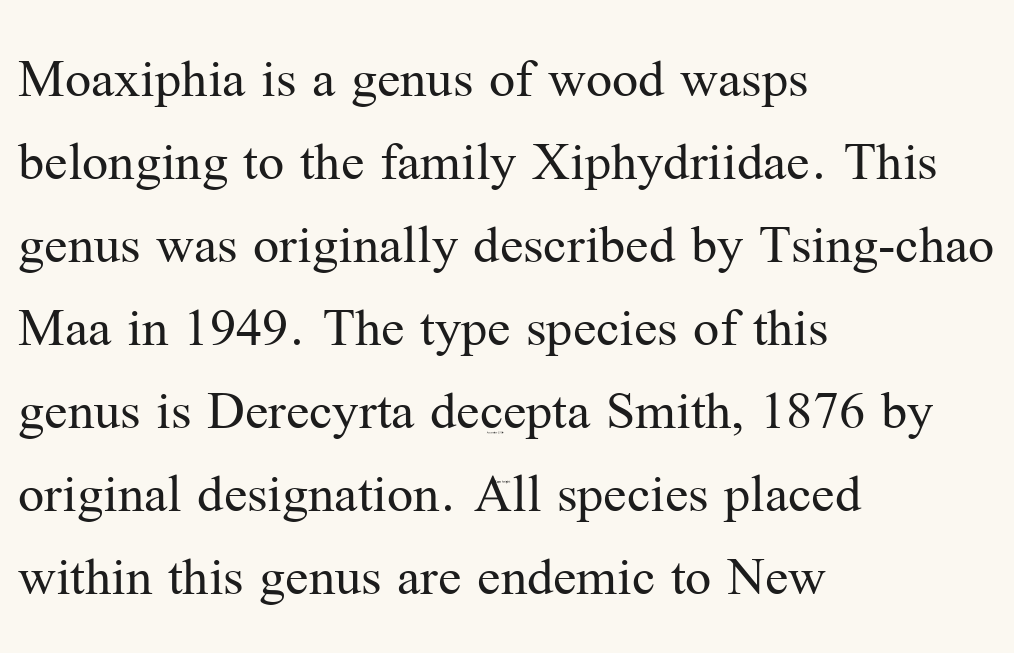
Q: Is the text bold? A: No.
Q: Is the text italic (slanted)? A: No, it is upright.
Q: Is the typeface a serif or a sans-serif typeface? A: Serif.
Q: Is the text underlined? A: No.
Q: How is the paragraph aligned? A: Left-aligned.
Q: Is the spacing between letters normal or unusually wide? A: Normal.
Q: Is the spacing between lines tight, normal or loose? A: Normal.
Q: Width (condensed, normal, or wide)? A: Normal.
Q: Stroke contrast? A: Medium.
Q: x-height? A: Medium.
Q: Monospaced? A: No.
